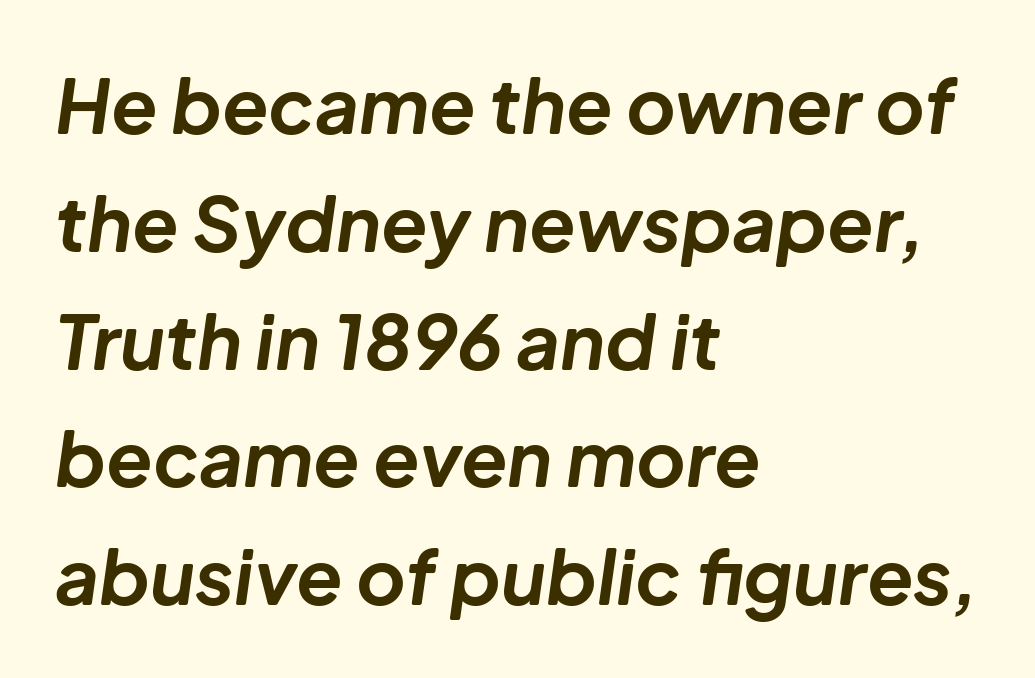
{"italic": "yes", "lean": "right", "slant_degrees": 8, "bold": "yes", "weight": "bold", "width": "normal", "stroke_contrast": "low", "x_height": "medium", "monospaced": "no", "underline": "no", "align": "left", "line_spacing": "normal", "line_spacing_ratio": 1.55, "letter_spacing": "normal", "letter_spacing_em": 0.0, "glyph_px": 76}
